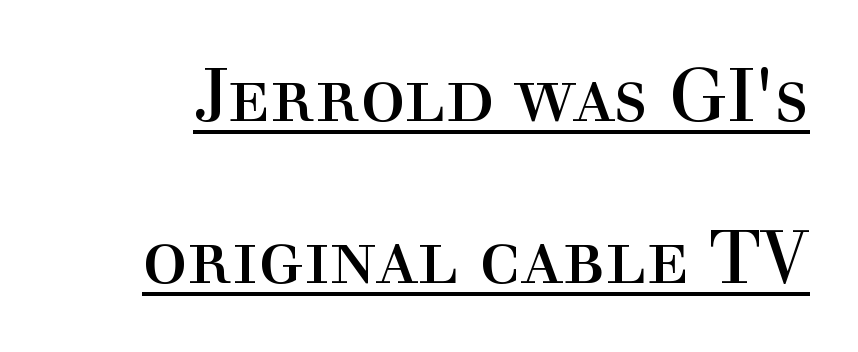
{"serif": "yes", "italic": "no", "bold": "no", "weight": "regular", "width": "normal", "x_height": "medium", "monospaced": "no", "underline": "yes", "line_spacing": "loose", "line_spacing_ratio": 2.16, "letter_spacing": "normal", "letter_spacing_em": 0.0, "glyph_px": 75}
